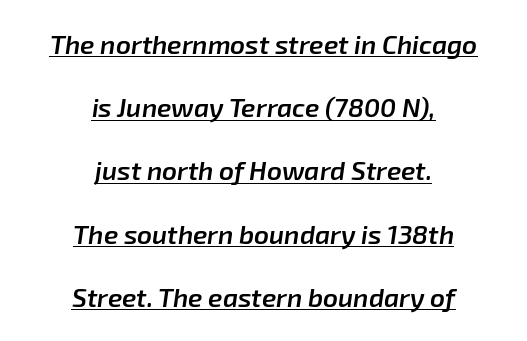
{"italic": "yes", "lean": "right", "slant_degrees": 8, "bold": "semi", "underline": "yes", "align": "center", "line_spacing": "loose", "line_spacing_ratio": 2.43, "letter_spacing": "normal", "letter_spacing_em": 0.0, "glyph_px": 26}
